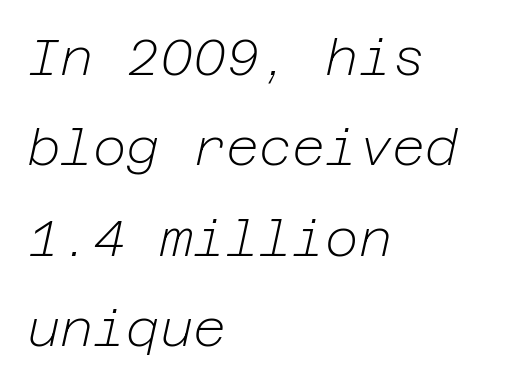
Q: Is the text bold? A: No.
Q: Is the text italic (slanted)? A: Yes, it leans right by about 12 degrees.
Q: Is the text underlined? A: No.
Q: How is the paragraph aligned? A: Left-aligned.
Q: Is the spacing between letters normal or unusually wide? A: Normal.
Q: Width (condensed, normal, or wide)? A: Normal.
Q: Stroke contrast? A: Low.
Q: x-height? A: Medium.
